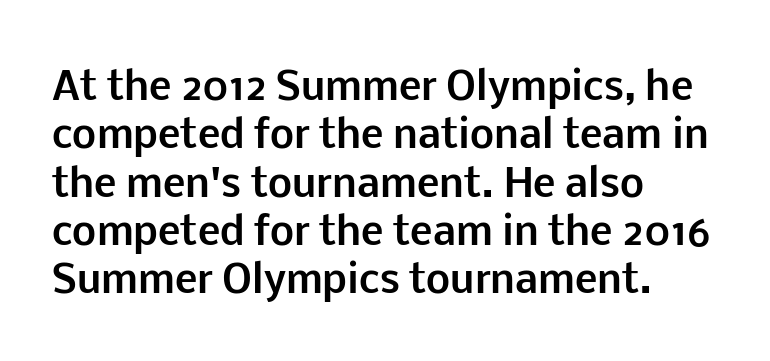
The image shows 38 px bold sans-serif type, upright; set left-aligned, normal line spacing (1.27x), normal letter spacing, not underlined; low stroke contrast and a medium x-height.
